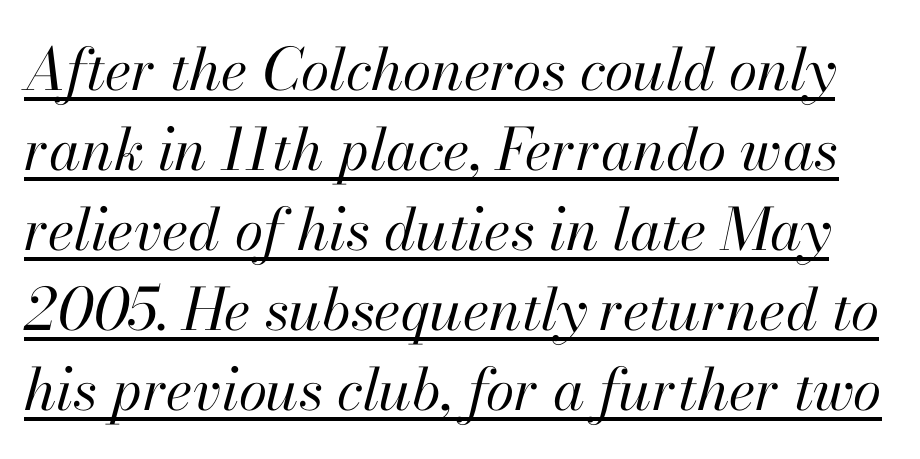
{"italic": "yes", "lean": "right", "slant_degrees": 13, "bold": "no", "weight": "regular", "width": "normal", "stroke_contrast": "high", "x_height": "small", "monospaced": "no", "underline": "yes", "line_spacing": "normal", "line_spacing_ratio": 1.38, "letter_spacing": "normal", "letter_spacing_em": 0.0, "glyph_px": 58}
